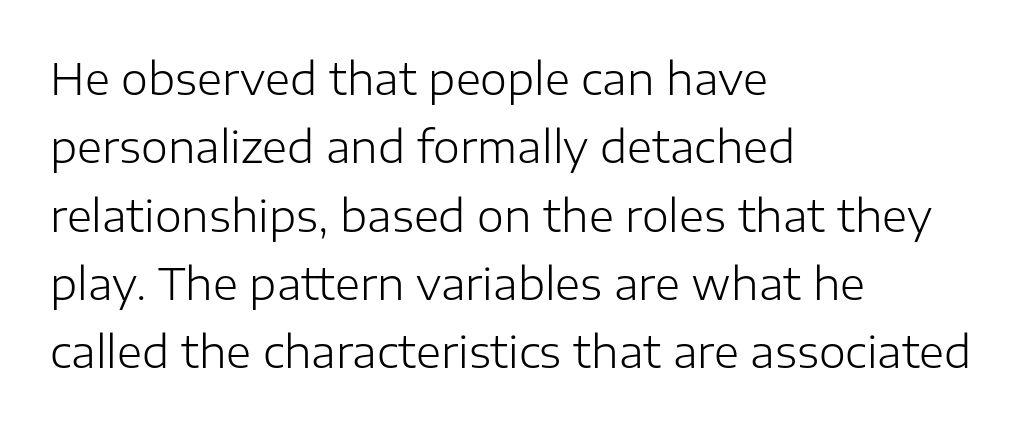
The image shows 43 px light sans-serif type, upright; set left-aligned, normal line spacing (1.59x), normal letter spacing, not underlined; low stroke contrast and a medium x-height.
